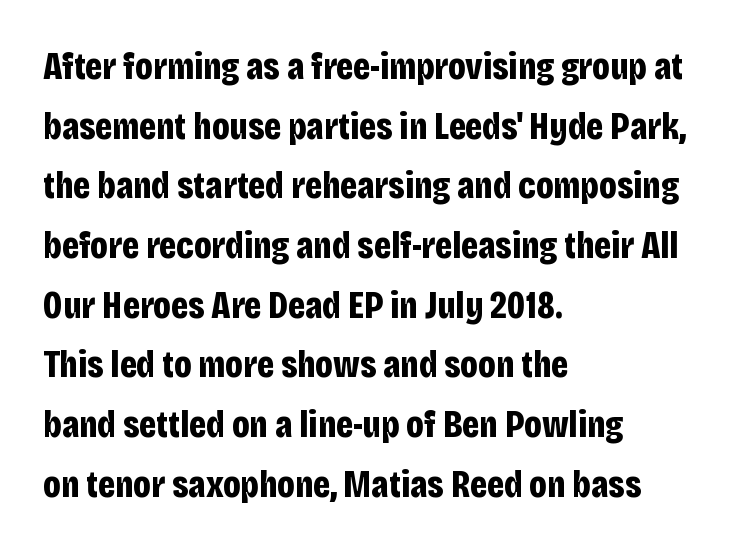
{"serif": "no", "italic": "no", "bold": "yes", "weight": "bold", "width": "condensed", "stroke_contrast": "low", "x_height": "large", "monospaced": "no", "underline": "no", "align": "left", "line_spacing": "normal", "line_spacing_ratio": 1.57, "letter_spacing": "normal", "letter_spacing_em": 0.0, "glyph_px": 38}
